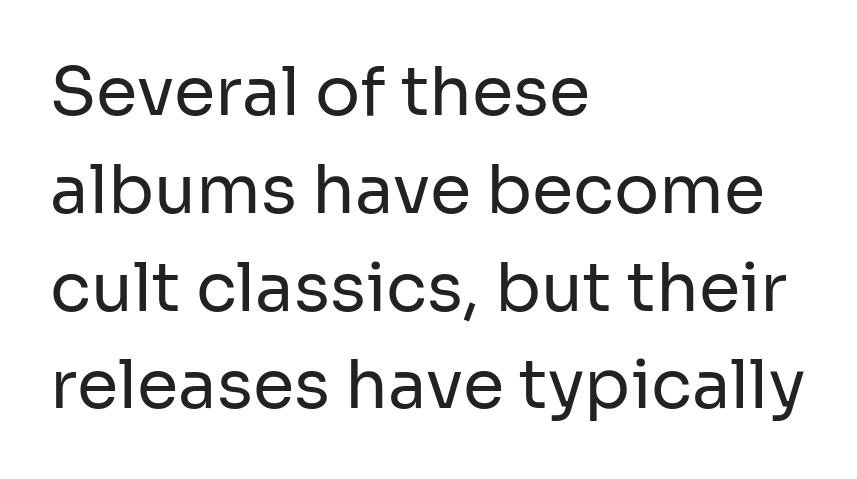
Varying glyph widths throughout — classic text-font behaviour. Words appear dense and cohesive because spacing is normal. Summary of weight: not heavy and not bold. Check under the words: just untouched page. This sample uses an upright cut, with every glyph sitting square on the baseline. A sans-serif font was chosen for this passage.
